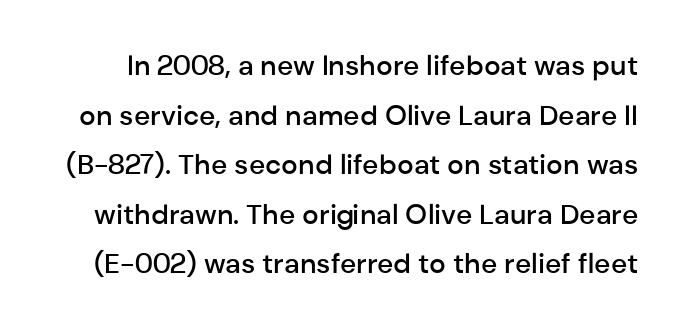
{"serif": "no", "italic": "no", "bold": "semi", "weight": "semibold", "width": "normal", "stroke_contrast": "low", "x_height": "medium", "monospaced": "no", "underline": "no", "line_spacing_ratio": 1.77, "letter_spacing": "normal", "letter_spacing_em": 0.0, "glyph_px": 28}
